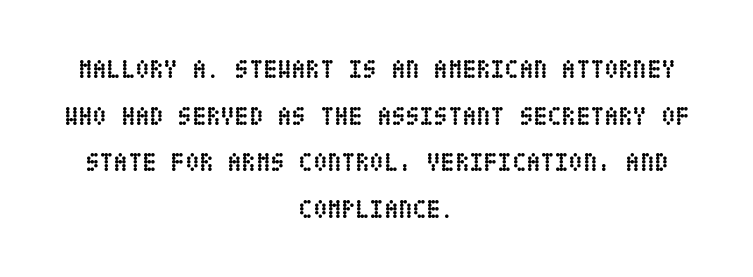
The image shows 26 px bold type, upright; set centered, line spacing 1.79x, normal letter spacing, not underlined.
